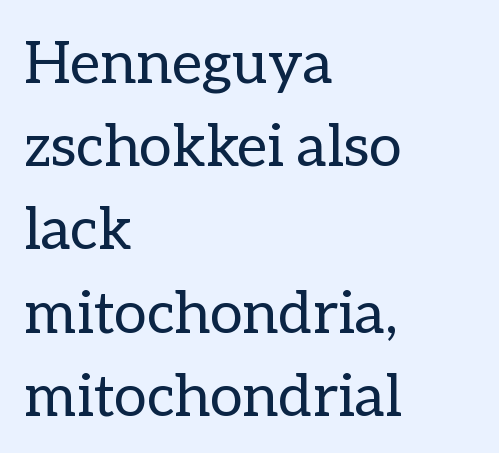
Q: Is the text bold? A: No.
Q: Is the text italic (slanted)? A: No, it is upright.
Q: Is the text underlined? A: No.
Q: How is the paragraph aligned? A: Left-aligned.
Q: Is the spacing between letters normal or unusually wide? A: Normal.
Q: Is the spacing between lines tight, normal or loose? A: Normal.
Q: Width (condensed, normal, or wide)? A: Normal.
Q: Stroke contrast? A: Low.
Q: x-height? A: Medium.
Q: Monospaced? A: No.
